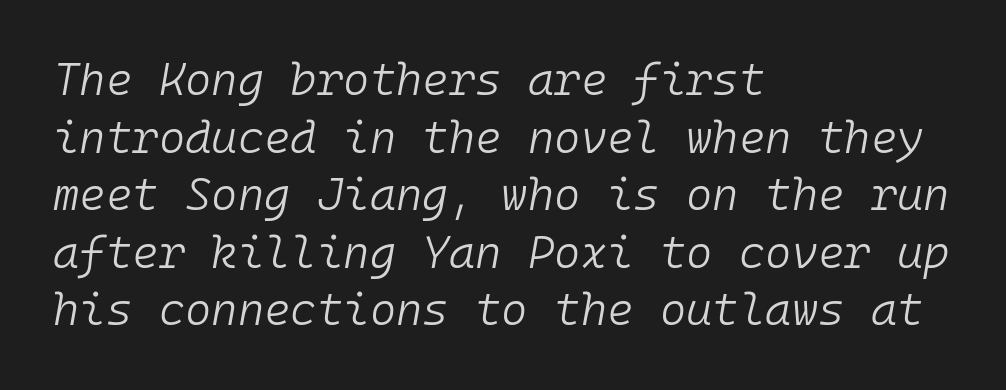
Q: Is the text bold? A: No.
Q: Is the text italic (slanted)? A: Yes, it leans right by about 10 degrees.
Q: Is the text underlined? A: No.
Q: How is the paragraph aligned? A: Left-aligned.
Q: Is the spacing between letters normal or unusually wide? A: Normal.
Q: Is the spacing between lines tight, normal or loose? A: Normal.
Q: Width (condensed, normal, or wide)? A: Normal.
Q: Stroke contrast? A: Low.
Q: x-height? A: Medium.
Q: Monospaced? A: Yes.
